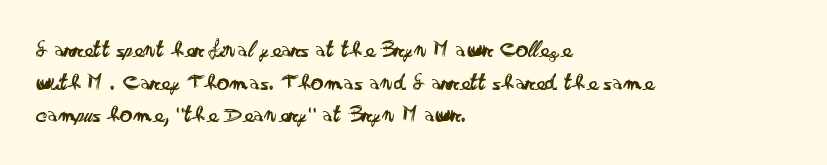
Q: Is the text bold? A: No.
Q: Is the text italic (slanted)? A: No, it is upright.
Q: Is the text underlined? A: No.
Q: How is the paragraph aligned? A: Left-aligned.
Q: Is the spacing between letters normal or unusually wide? A: Normal.
Q: Is the spacing between lines tight, normal or loose? A: Normal.
